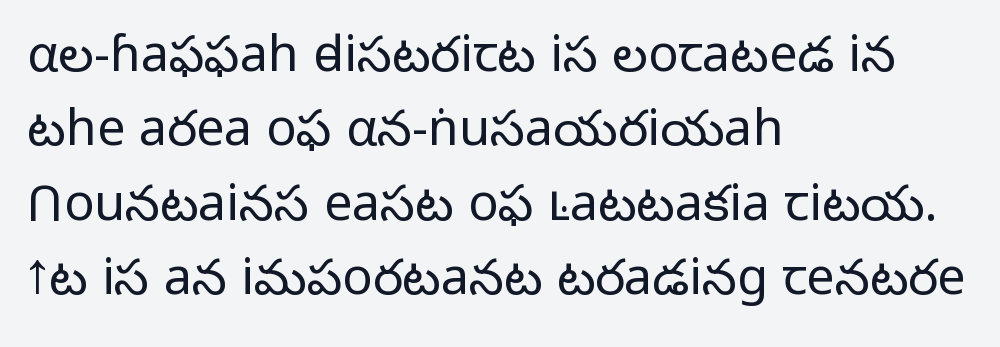
Q: Is the text bold? A: No.
Q: Is the text italic (slanted)? A: No, it is upright.
Q: Is the typeface a serif or a sans-serif typeface? A: Sans-serif.
Q: Is the text underlined? A: No.
Q: How is the paragraph aligned? A: Left-aligned.
Q: Is the spacing between letters normal or unusually wide? A: Normal.
Q: Is the spacing between lines tight, normal or loose? A: Normal.
Q: Width (condensed, normal, or wide)? A: Normal.
Q: Stroke contrast? A: Low.
Q: x-height? A: Medium.
Q: Monospaced? A: No.
